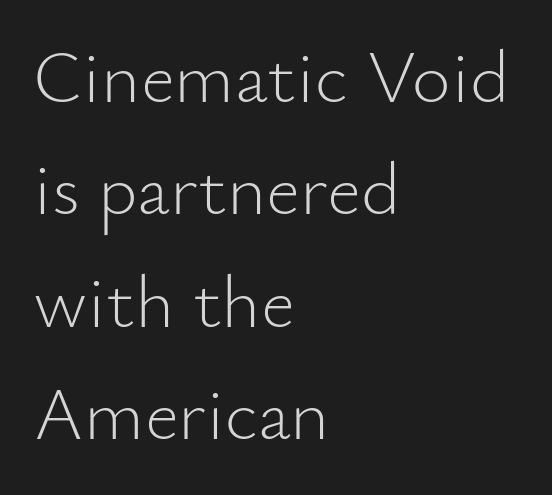
Q: Is the text bold? A: No.
Q: Is the text italic (slanted)? A: No, it is upright.
Q: Is the typeface a serif or a sans-serif typeface? A: Sans-serif.
Q: Is the text underlined? A: No.
Q: How is the paragraph aligned? A: Left-aligned.
Q: Is the spacing between letters normal or unusually wide? A: Normal.
Q: Is the spacing between lines tight, normal or loose? A: Normal.
Q: Width (condensed, normal, or wide)? A: Normal.
Q: Stroke contrast? A: Low.
Q: x-height? A: Small.
Q: Monospaced? A: No.
